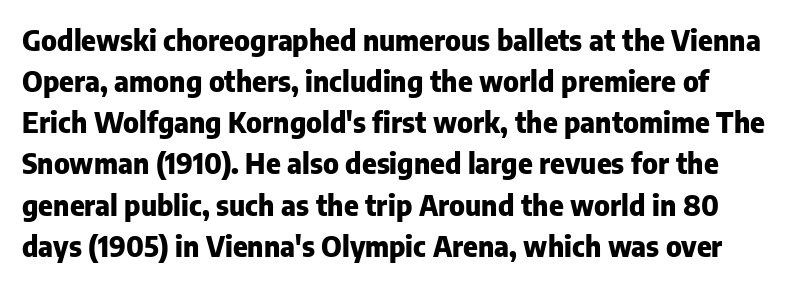
Q: Is the text bold? A: Yes.
Q: Is the text italic (slanted)? A: No, it is upright.
Q: Is the typeface a serif or a sans-serif typeface? A: Sans-serif.
Q: Is the text underlined? A: No.
Q: Is the spacing between letters normal or unusually wide? A: Normal.
Q: Is the spacing between lines tight, normal or loose? A: Normal.
Q: Width (condensed, normal, or wide)? A: Normal.
Q: Stroke contrast? A: Low.
Q: x-height? A: Medium.
Q: Monospaced? A: No.
